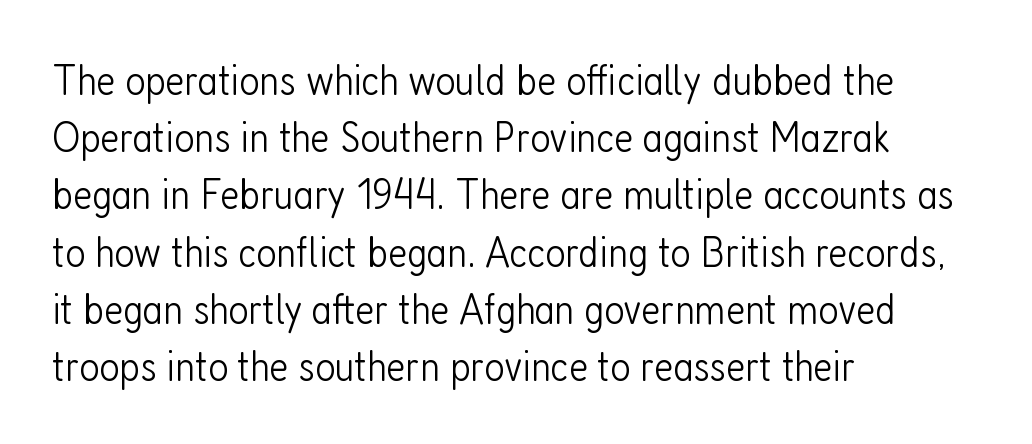
Q: Is the text bold? A: No.
Q: Is the text italic (slanted)? A: No, it is upright.
Q: Is the typeface a serif or a sans-serif typeface? A: Sans-serif.
Q: Is the text underlined? A: No.
Q: How is the paragraph aligned? A: Left-aligned.
Q: Is the spacing between letters normal or unusually wide? A: Normal.
Q: Is the spacing between lines tight, normal or loose? A: Normal.
Q: Width (condensed, normal, or wide)? A: Condensed.
Q: Stroke contrast? A: Low.
Q: x-height? A: Medium.
Q: Monospaced? A: No.
